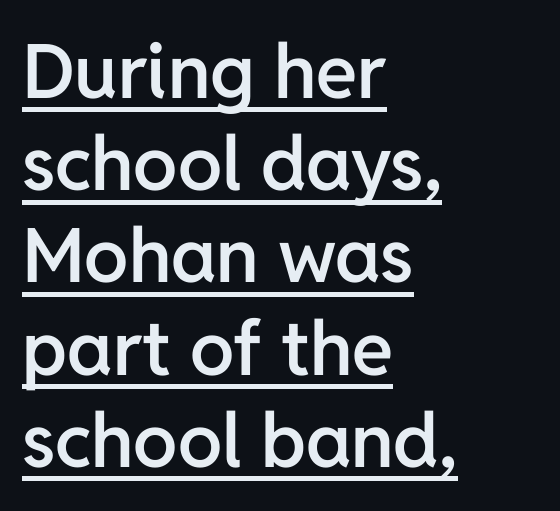
The lines in this sample share a left origin and differ only in where they stop. Posture: vertical. Does the type have serifs? No, each stem ends abruptly. The font is running at a semibold setting, under full bold. Proportional: the letters do not fall into vertical columns.
